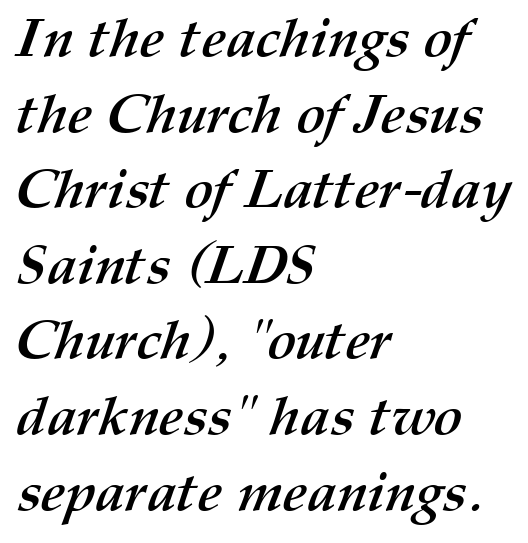
The image shows 54 px semibold type; set left-aligned, normal line spacing (1.4x), normal letter spacing, not underlined; medium stroke contrast and a medium x-height.
